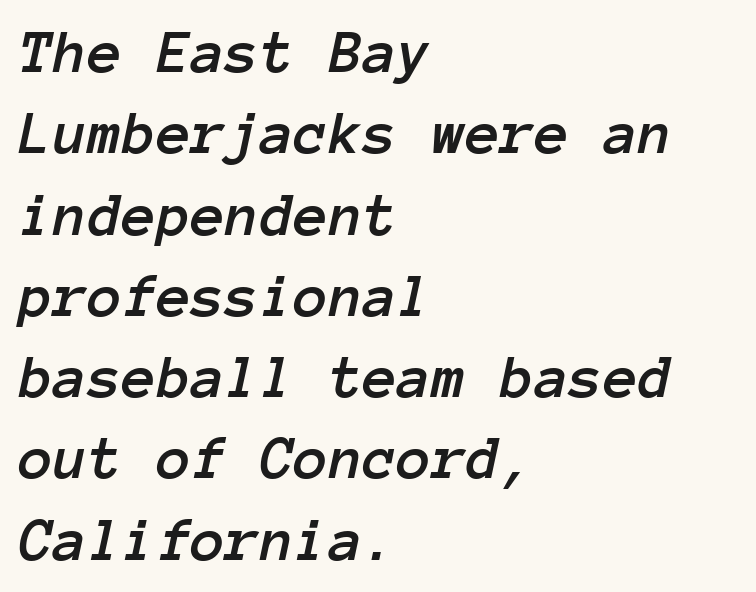
The image shows 63 px text type, italic (leaning right), monospaced; set left-aligned, normal line spacing (1.29x), normal letter spacing, not underlined; low stroke contrast and a medium x-height.
